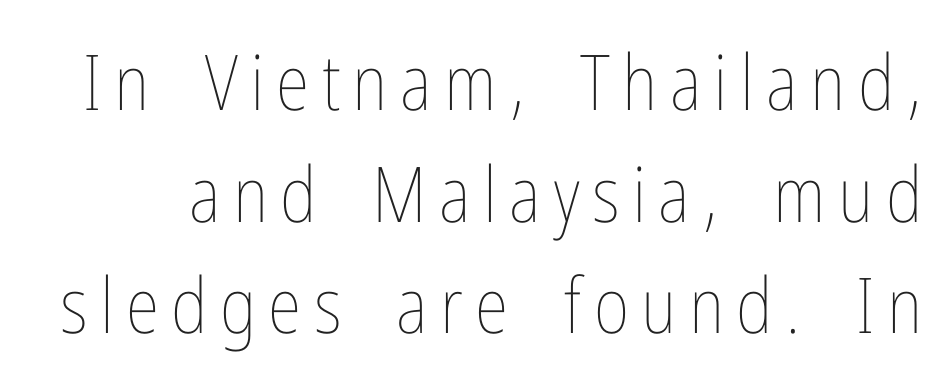
Q: Is the text bold? A: No.
Q: Is the text italic (slanted)? A: No, it is upright.
Q: Is the text underlined? A: No.
Q: Is the spacing between lines tight, normal or loose? A: Normal.
Q: Width (condensed, normal, or wide)? A: Condensed.
Q: Stroke contrast? A: Low.
Q: x-height? A: Medium.
Q: Monospaced? A: No.
